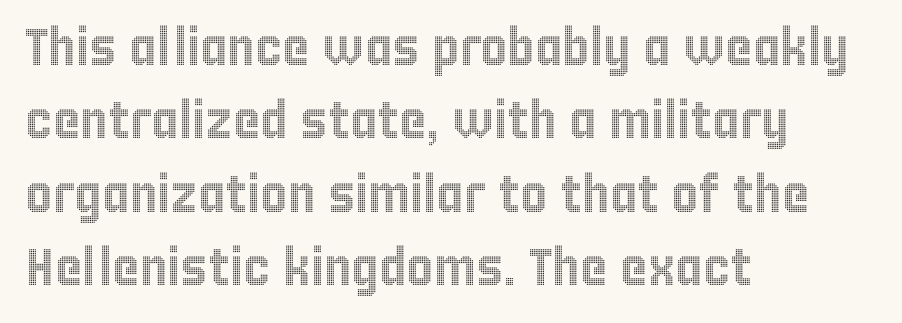
{"italic": "no", "width": "condensed", "x_height": "large", "monospaced": "no", "underline": "no", "align": "left", "line_spacing": "normal", "line_spacing_ratio": 1.41, "letter_spacing": "normal", "letter_spacing_em": 0.0, "glyph_px": 52}
